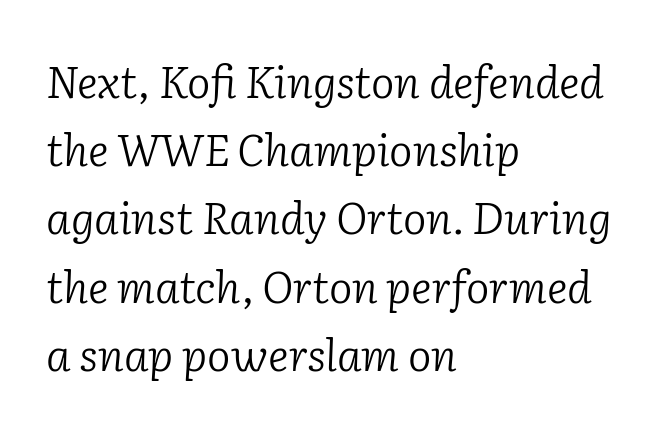
Q: Is the text bold? A: No.
Q: Is the text italic (slanted)? A: Yes, it leans right by about 2 degrees.
Q: Is the typeface a serif or a sans-serif typeface? A: Serif.
Q: Is the text underlined? A: No.
Q: How is the paragraph aligned? A: Left-aligned.
Q: Is the spacing between letters normal or unusually wide? A: Normal.
Q: Is the spacing between lines tight, normal or loose? A: Normal.
Q: Width (condensed, normal, or wide)? A: Normal.
Q: Stroke contrast? A: Low.
Q: x-height? A: Medium.
Q: Monospaced? A: No.
